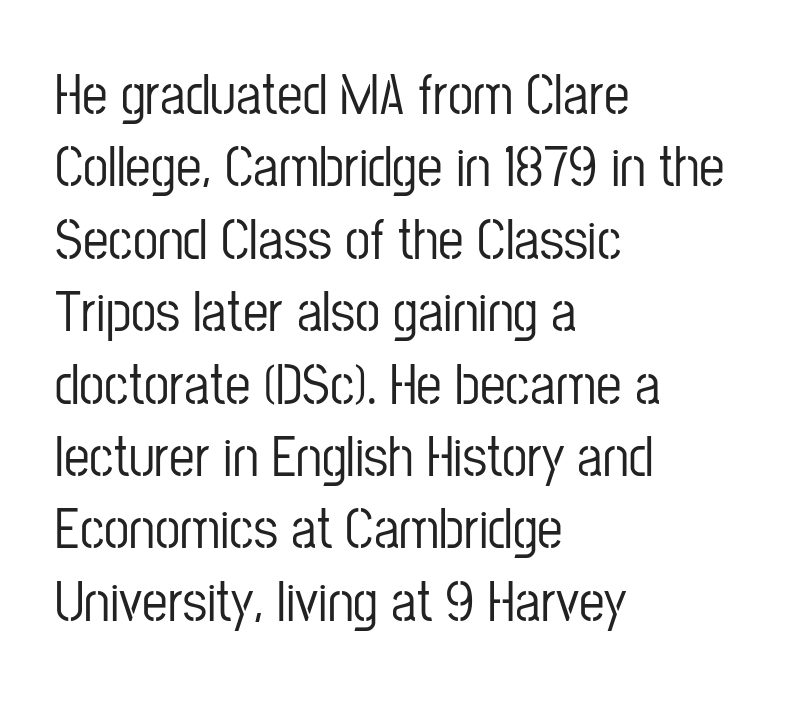
Q: Is the text italic (slanted)? A: No, it is upright.
Q: Is the typeface a serif or a sans-serif typeface? A: Sans-serif.
Q: Is the text underlined? A: No.
Q: How is the paragraph aligned? A: Left-aligned.
Q: Is the spacing between letters normal or unusually wide? A: Normal.
Q: Is the spacing between lines tight, normal or loose? A: Normal.
Q: Width (condensed, normal, or wide)? A: Condensed.
Q: Stroke contrast? A: Low.
Q: x-height? A: Medium.
Q: Monospaced? A: No.
